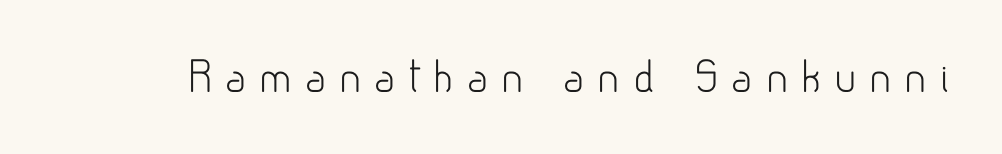
The image shows 41 px light sans-serif type, upright; set unusually wide letter spacing (+0.31 em), not underlined; low stroke contrast and a small x-height.
